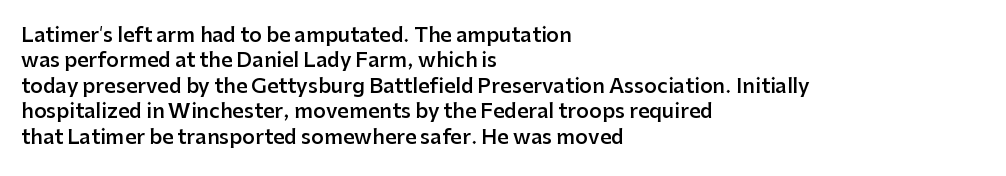
Do the letters lean? They stand straight. The string is rendered with underlining switched off. Look at the tracking — it's just the regular setting, nothing added. The passage shown is semibold, sitting just below true bold.
